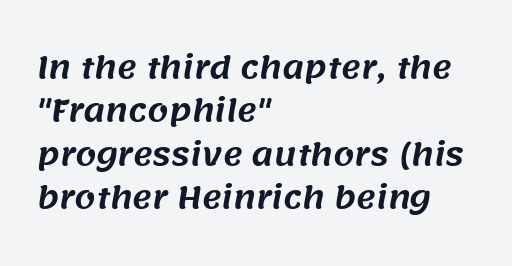
I'd call this a sans setting — the letters go barefoot. Horizontal bands of white between lines are of average thickness. Between one letter and the next there's only the usual sliver of space. Only glyphs here, with clear space below each row. Line beginnings align vertically; line endings do not. Looks like regular typesetting: each glyph gets only the width it needs.
